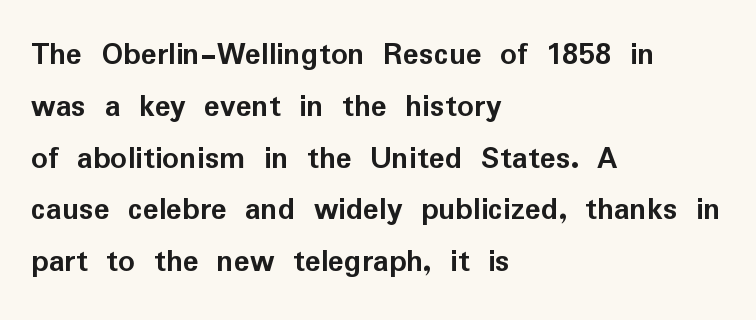
The image shows 33 px semibold sans-serif type, upright; set left-aligned, normal line spacing (1.57x), normal letter spacing, not underlined; low stroke contrast and a medium x-height.
